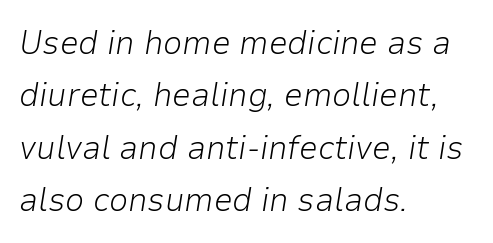
Q: Is the text bold? A: No.
Q: Is the text italic (slanted)? A: Yes, it leans right by about 9 degrees.
Q: Is the text underlined? A: No.
Q: How is the paragraph aligned? A: Left-aligned.
Q: Is the spacing between letters normal or unusually wide? A: Normal.
Q: Is the spacing between lines tight, normal or loose? A: Normal.
Q: Width (condensed, normal, or wide)? A: Normal.
Q: Stroke contrast? A: Low.
Q: x-height? A: Medium.
Q: Monospaced? A: No.
